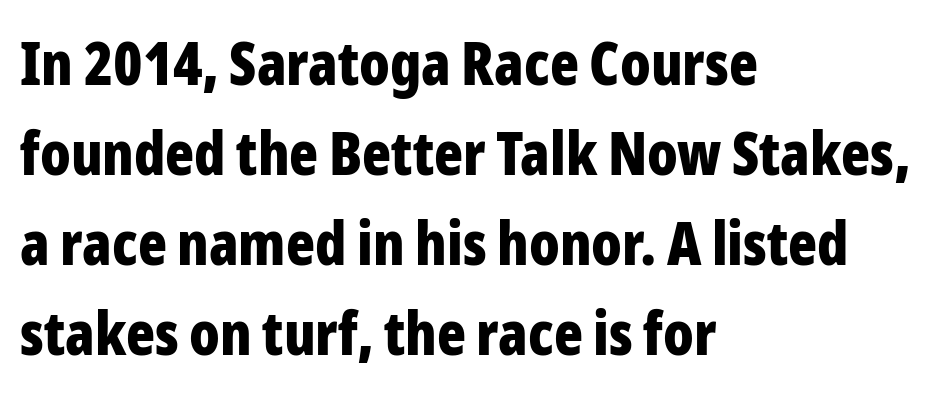
The image shows 60 px bold, condensed sans-serif type, upright; set left-aligned, normal line spacing (1.5x), normal letter spacing, not underlined; low stroke contrast and a medium x-height.
